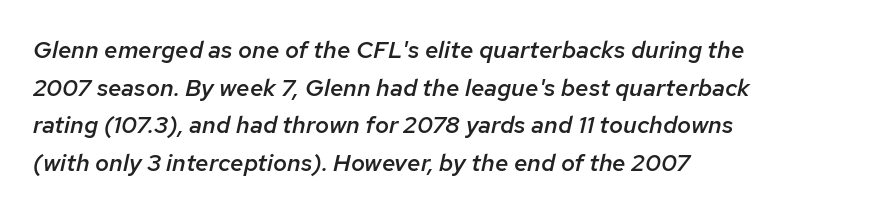
The image shows 24 px text type, italic (leaning right); set left-aligned, normal line spacing (1.57x), normal letter spacing, not underlined.
